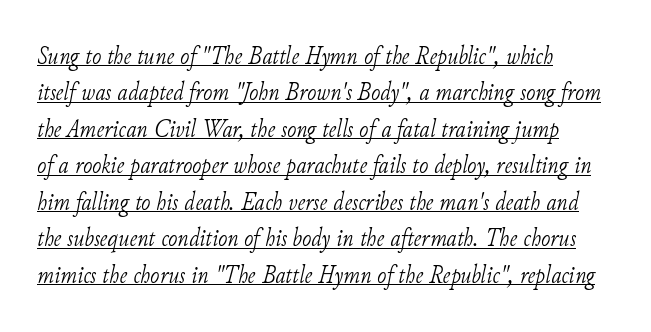
{"italic": "yes", "lean": "right", "slant_degrees": 11, "bold": "no", "underline": "yes", "align": "left", "line_spacing": "normal", "line_spacing_ratio": 1.46, "letter_spacing": "normal", "letter_spacing_em": 0.0, "glyph_px": 25}
